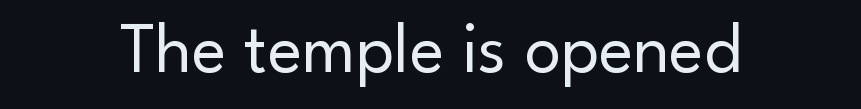
{"serif": "no", "italic": "no", "bold": "no", "weight": "regular", "width": "normal", "stroke_contrast": "low", "x_height": "small", "monospaced": "no", "underline": "no", "letter_spacing": "normal", "letter_spacing_em": 0.0, "glyph_px": 72}
